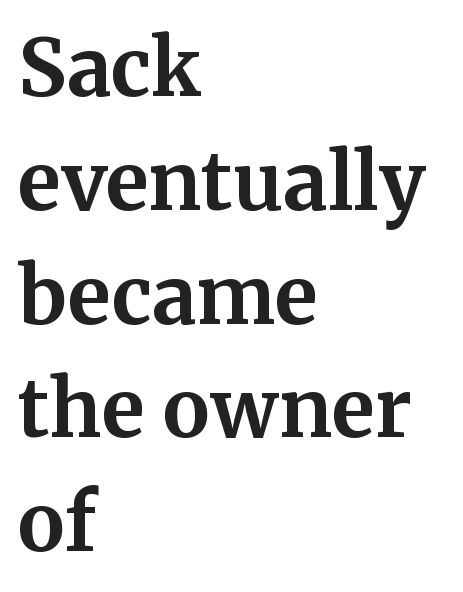
Tracking here is standard; glyphs follow each other at the usual distance. The letters stand straight up with perfectly vertical stems. Check where the strokes stop: tiny serifs finish them off. Visually the block forms a straight wall on the left and a jagged coastline on the right. Set as a true bold cut, around the 700 mark.
